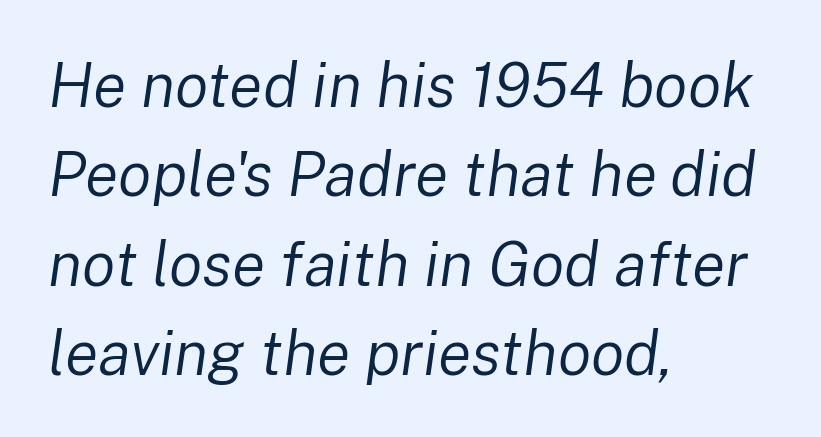
The image shows 62 px regular-weight type, italic (leaning right); set left-aligned, normal line spacing (1.44x), normal letter spacing, not underlined; low stroke contrast and a medium x-height.
